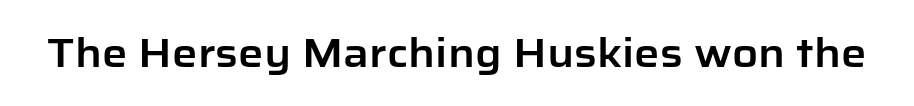
Every stem runs plumb, perpendicular to the baseline. The foot of each line stays bare and open. Here the designer chose a conventional face with non-uniform glyph widths. This rendering leaves character spacing at its baseline value.
